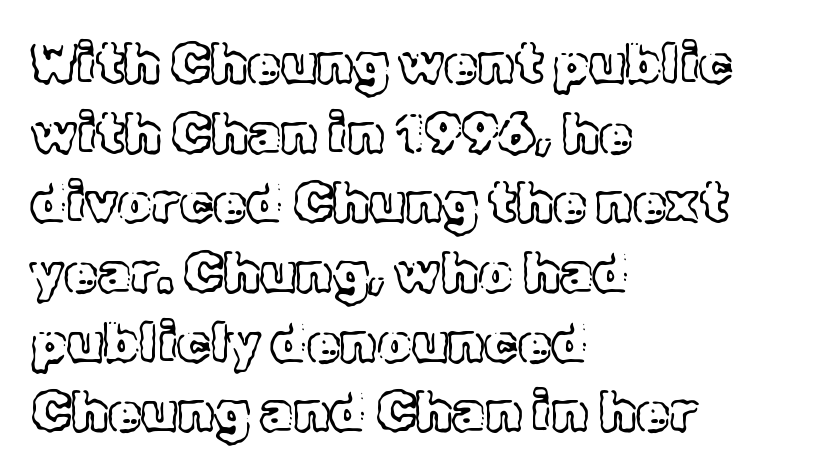
{"italic": "no", "width": "normal", "x_height": "medium", "monospaced": "no", "underline": "no", "align": "left", "line_spacing": "normal", "line_spacing_ratio": 1.29, "letter_spacing": "normal", "letter_spacing_em": 0.0, "glyph_px": 54}
